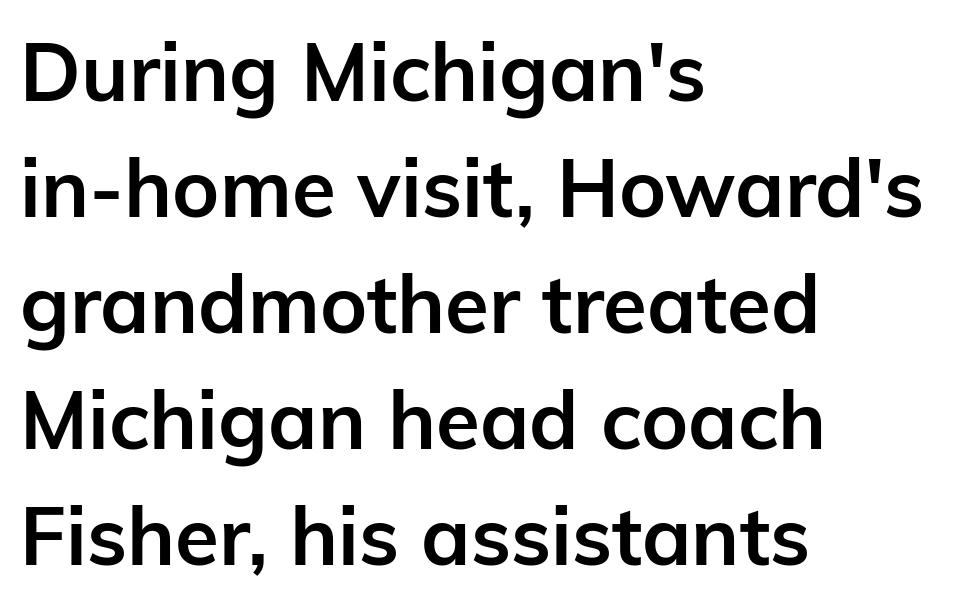
Horizontal bands of white between lines are of average thickness. If you drew a ruler down the left edge, every line would touch it. Unlike italic type, these characters show no tilt at all. Each letter keeps its own natural width here, so spacing adapts to shape. Students, this is bold: see how much ink each stroke carries. The specimen omits any rule beneath the text block's lines.
